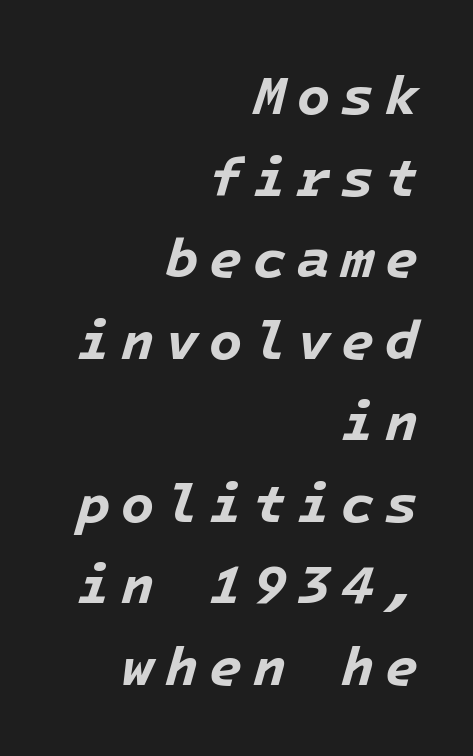
Q: Is the text bold? A: Yes.
Q: Is the text italic (slanted)? A: Yes, it leans right by about 16 degrees.
Q: Is the text underlined? A: No.
Q: How is the paragraph aligned? A: Right-aligned.
Q: Is the spacing between letters normal or unusually wide? A: Unusually wide.
Q: Is the spacing between lines tight, normal or loose? A: Normal.
Q: Width (condensed, normal, or wide)? A: Normal.
Q: Stroke contrast? A: Low.
Q: x-height? A: Medium.
